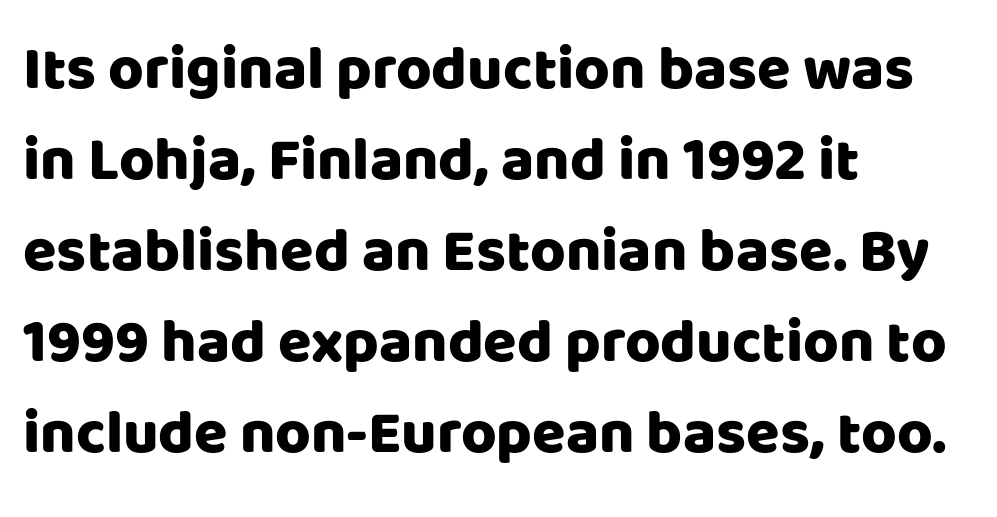
{"serif": "no", "italic": "no", "width": "normal", "stroke_contrast": "low", "x_height": "large", "monospaced": "no", "underline": "no", "align": "left", "line_spacing": "normal", "line_spacing_ratio": 1.49, "letter_spacing": "normal", "letter_spacing_em": 0.0, "glyph_px": 61}
